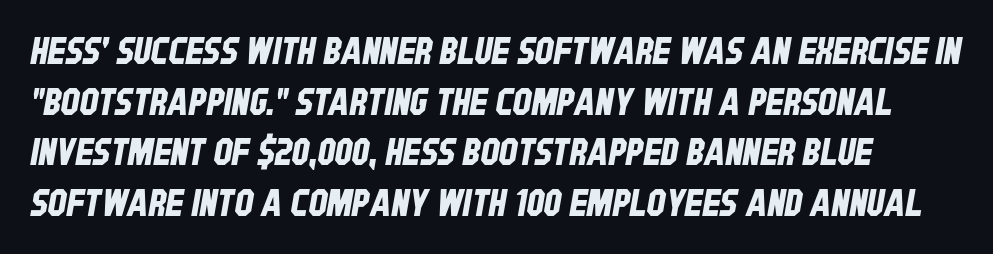
{"serif": "no", "width": "condensed", "stroke_contrast": "low", "x_height": "large", "monospaced": "no", "underline": "no", "line_spacing": "normal", "line_spacing_ratio": 1.37, "letter_spacing": "normal", "letter_spacing_em": 0.0, "glyph_px": 37}
